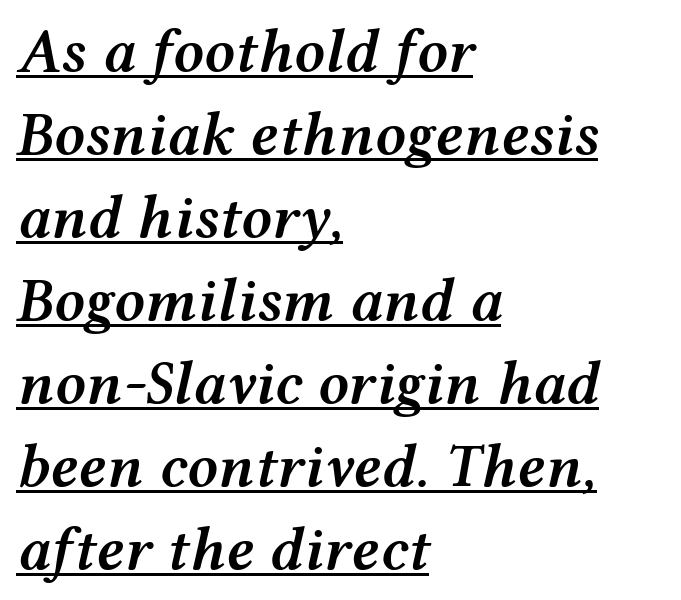
The image shows 61 px semibold, wide type, italic (leaning right); set left-aligned, normal line spacing (1.36x), normal letter spacing, underlined; medium stroke contrast and a medium x-height.
